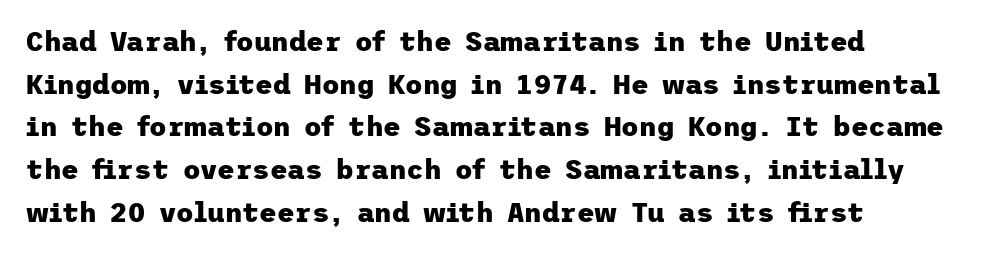
{"italic": "no", "bold": "yes", "underline": "no", "align": "left", "line_spacing": "normal", "line_spacing_ratio": 1.58, "letter_spacing": "normal", "letter_spacing_em": 0.0, "glyph_px": 27}
